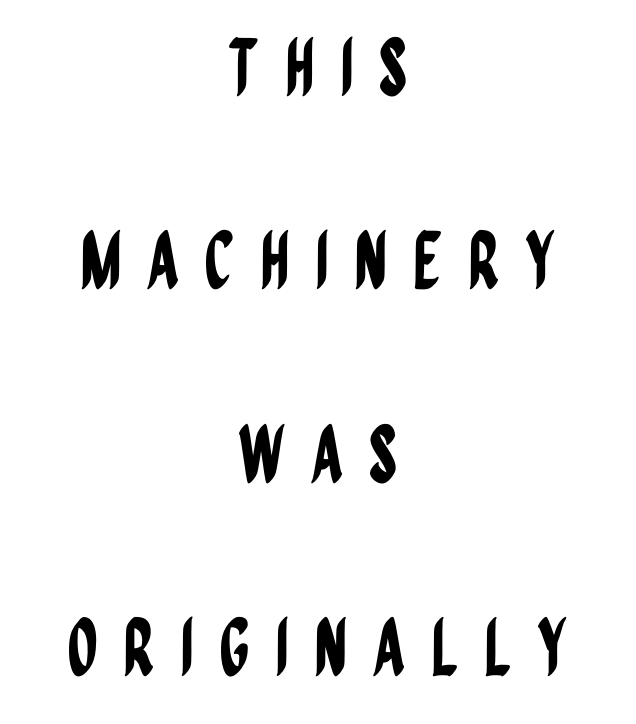
Q: Is the text italic (slanted)? A: No, it is upright.
Q: Is the typeface a serif or a sans-serif typeface? A: Sans-serif.
Q: Is the text underlined? A: No.
Q: How is the paragraph aligned? A: Centered.
Q: Is the spacing between letters normal or unusually wide? A: Unusually wide.
Q: Is the spacing between lines tight, normal or loose? A: Loose.
Q: Width (condensed, normal, or wide)? A: Condensed.
Q: Stroke contrast? A: Low.
Q: x-height? A: Large.
Q: Monospaced? A: No.
